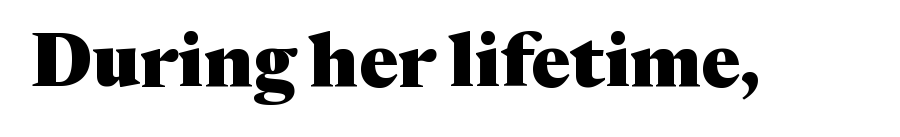
The image shows 74 px heavy serif type, upright; set normal letter spacing, not underlined; medium stroke contrast and a medium x-height.
